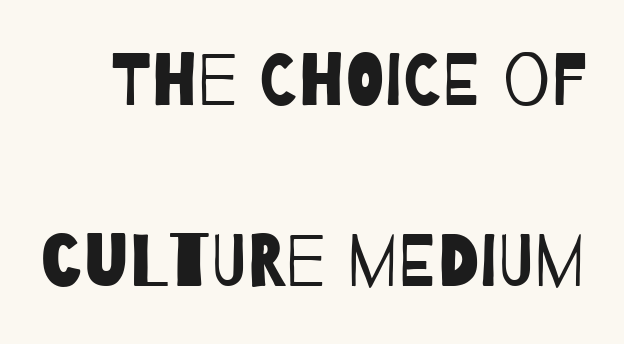
The image shows 74 px regular-weight, condensed sans-serif type; set loose line spacing (2.44x), normal letter spacing, not underlined; low stroke contrast and a large x-height.
